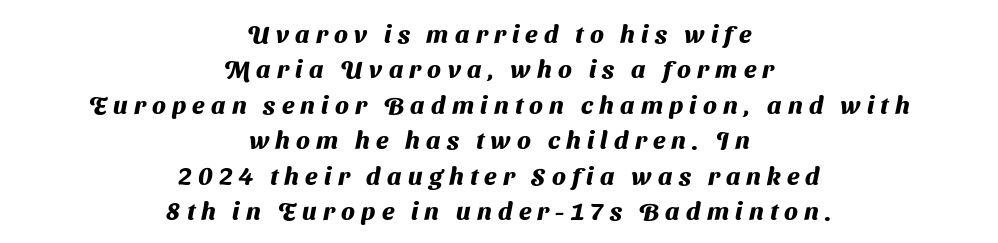
The image shows 25 px bold type; set centered, normal line spacing (1.42x), unusually wide letter spacing (+0.25 em), not underlined.
